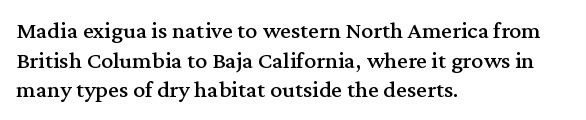
The image shows 24 px text type, upright; set left-aligned, line spacing 1.23x, normal letter spacing, not underlined.
